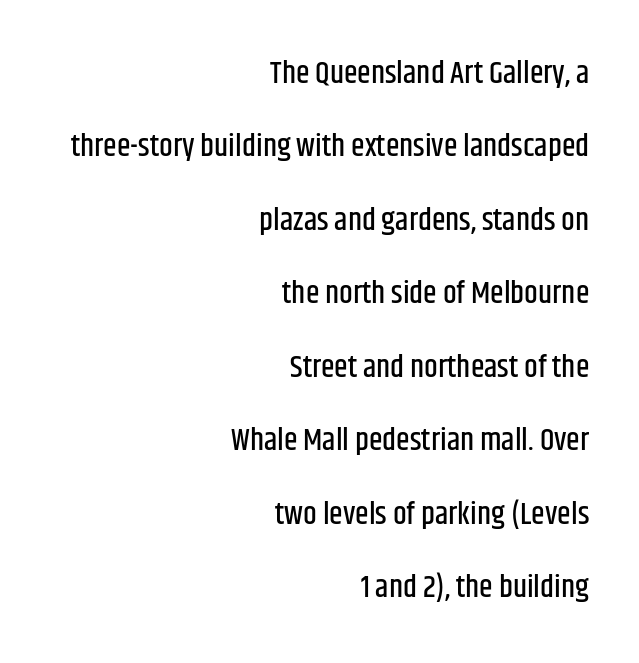
Layout note: lines flush right. What stands out about the letter spacing? Nothing — it is the standard amount. The passage shown is not underscored anywhere. You could fit nearly another row in the gap between these rows. A sans-serif font was chosen for this passage. Rendered with straight, roman letterforms.
